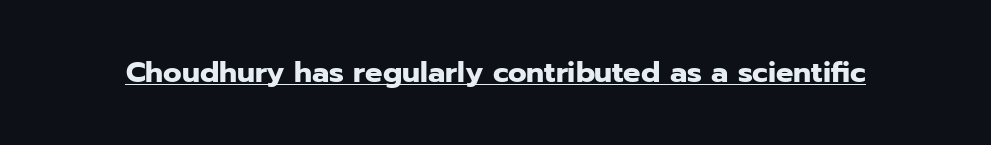
Q: Is the text bold? A: Yes.
Q: Is the text italic (slanted)? A: No, it is upright.
Q: Is the typeface a serif or a sans-serif typeface? A: Sans-serif.
Q: Is the text underlined? A: Yes.
Q: Is the spacing between letters normal or unusually wide? A: Normal.
Q: Width (condensed, normal, or wide)? A: Normal.
Q: Stroke contrast? A: Low.
Q: x-height? A: Medium.
Q: Monospaced? A: No.
